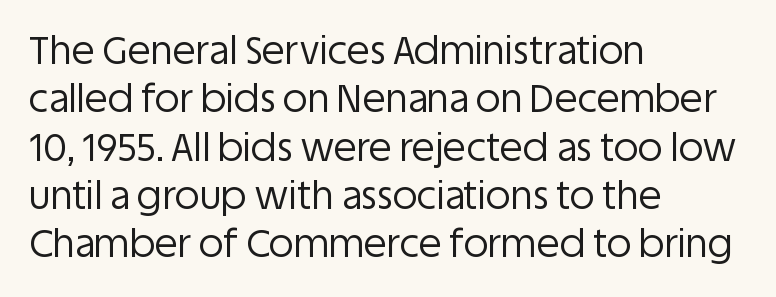
The image shows 38 px regular-weight sans-serif type, upright; set left-aligned, normal line spacing (1.27x), normal letter spacing, not underlined; low stroke contrast and a large x-height.
